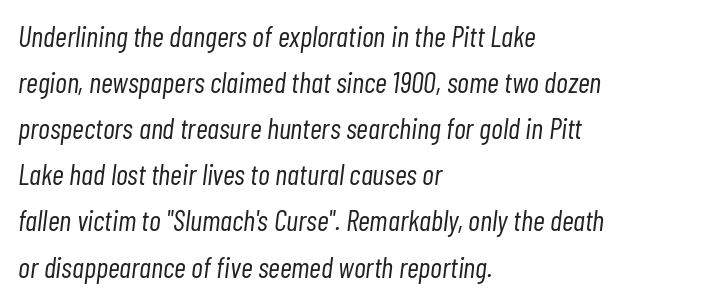
Q: Is the text bold? A: No.
Q: Is the text italic (slanted)? A: Yes, it leans right by about 7 degrees.
Q: Is the text underlined? A: No.
Q: How is the paragraph aligned? A: Left-aligned.
Q: Is the spacing between letters normal or unusually wide? A: Normal.
Q: Is the spacing between lines tight, normal or loose? A: Normal.
Q: Width (condensed, normal, or wide)? A: Condensed.
Q: Stroke contrast? A: Low.
Q: x-height? A: Medium.
Q: Monospaced? A: No.
